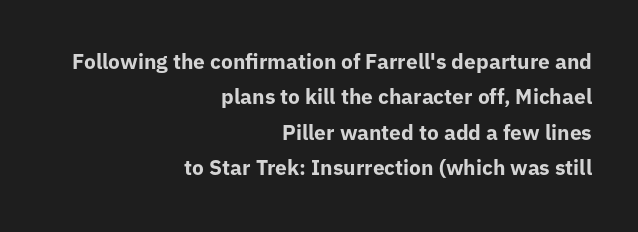
{"italic": "no", "bold": "yes", "underline": "no", "align": "right", "line_spacing": "normal", "line_spacing_ratio": 1.69, "letter_spacing": "normal", "letter_spacing_em": 0.0, "glyph_px": 21}
